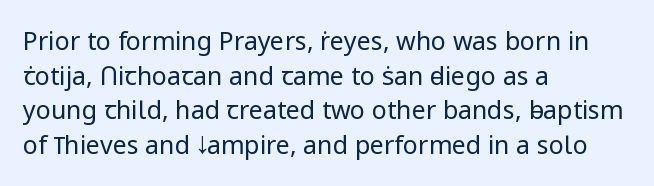
The image shows 25 px text type, upright; set left-aligned, normal line spacing (1.39x), normal letter spacing, not underlined.
